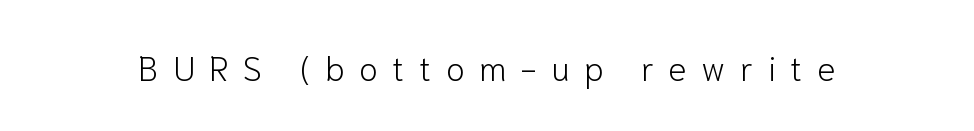
Each letter keeps its own natural width here, so spacing adapts to shape. The area under the type is left untouched. Unlike italic type, these characters show no tilt at all. The text was rendered using a sans face with plain stroke endings. You could only call the tracking loose — the letters float apart. Is this a heavy cut? Hardly; it is regular or lighter.
